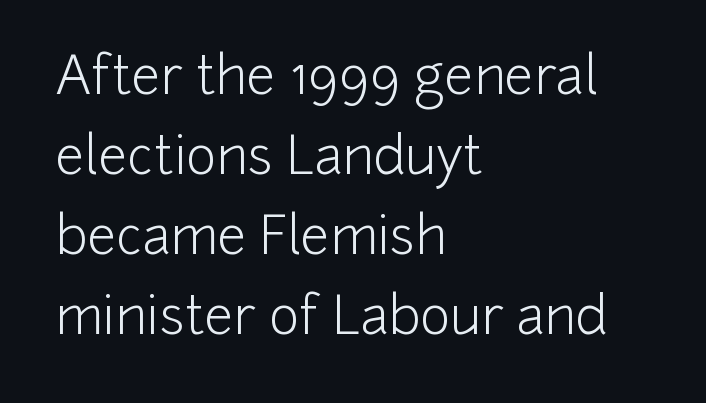
A typesetter would call this leading conventional body-copy spacing. Observe the ordinary spacing: letters are neighbours, not strangers. A typesetter would label this face a sans. Each line starts at the same left margin while the right side varies. The rendering uses natural spacing where letterforms have individual widths. The zone under the glyphs is completely vacant.
